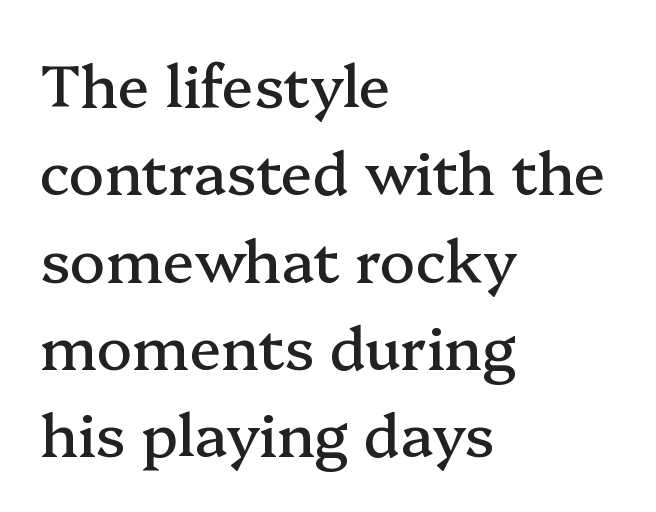
The image shows 59 px serif type, upright; set left-aligned, normal line spacing (1.48x), normal letter spacing, not underlined; medium stroke contrast and a medium x-height.
